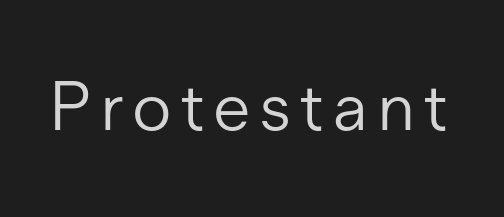
Type style note: lacks serifs. Is the stroke heavy? The answer is a plain regular-or-lighter. Spacing verdict: proportional, widths tailored to each character. Tall strokes in this sample are plumb rather than angled.
